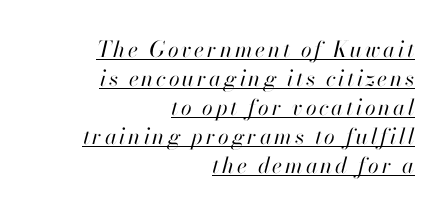
The image shows 22 px text type, italic (leaning right); set right-aligned, normal line spacing (1.32x), underlined.
